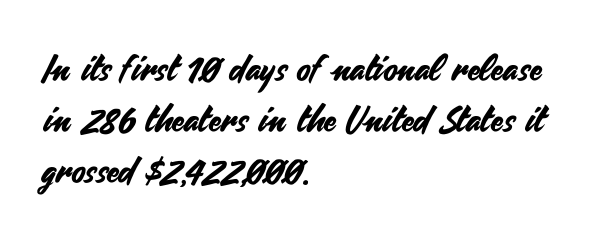
Q: Is the text italic (slanted)? A: Yes.
Q: Is the typeface a serif or a sans-serif typeface? A: Sans-serif.
Q: Is the text underlined? A: No.
Q: How is the paragraph aligned? A: Left-aligned.
Q: Is the spacing between letters normal or unusually wide? A: Normal.
Q: Is the spacing between lines tight, normal or loose? A: Normal.
Q: Width (condensed, normal, or wide)? A: Normal.
Q: Stroke contrast? A: Medium.
Q: x-height? A: Small.
Q: Monospaced? A: No.
